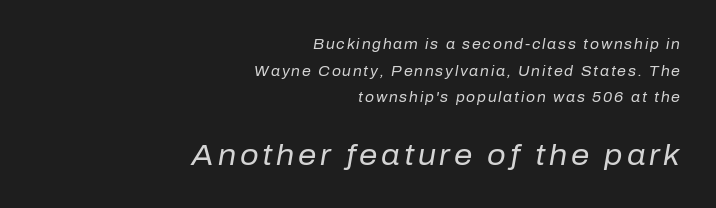
{"italic": "yes", "lean": "right", "slant_degrees": 10, "bold": "no", "weight": "regular", "width": "normal", "stroke_contrast": "low", "x_height": "medium", "monospaced": "no", "underline": "no", "align": "right", "line_spacing": "loose", "line_spacing_ratio": 1.9, "larger_block": "second", "size_ratio": 2.07, "glyph_px": 29}
